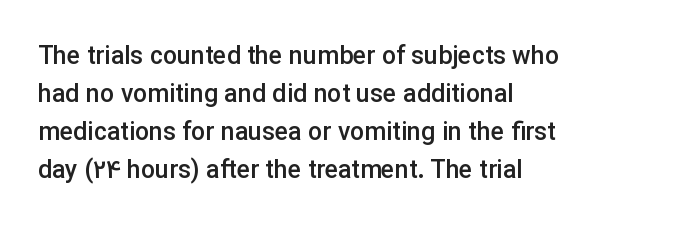
The image shows 25 px text type, upright; set left-aligned, normal line spacing (1.52x), normal letter spacing, not underlined.
